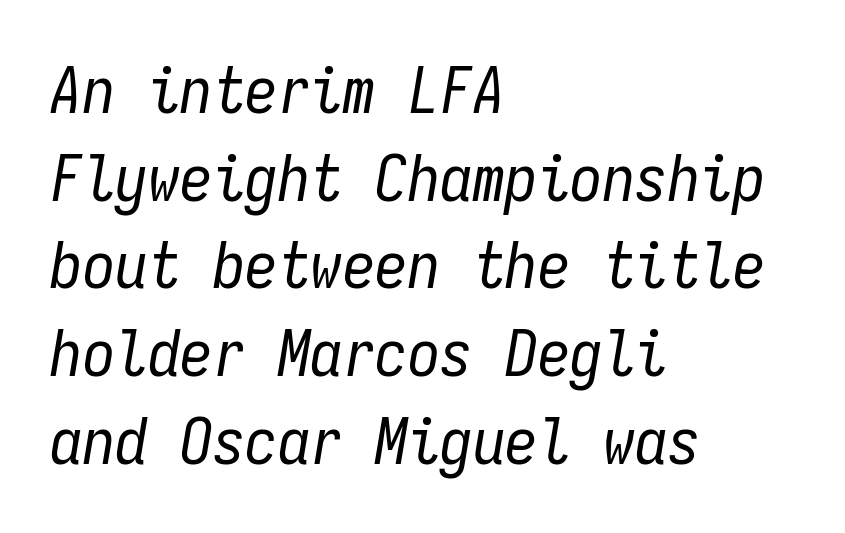
Nobody touched the tracking dial on this one. Slanted lettering throughout. This rendering features lettering with no underline. The designer left line spacing at the default. Each line starts at the same left margin while the right side varies.
